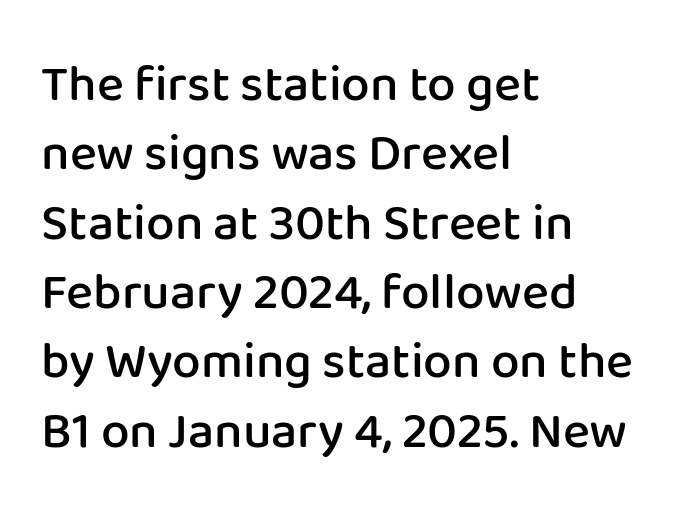
{"serif": "no", "italic": "no", "bold": "semi", "weight": "semibold", "width": "normal", "stroke_contrast": "low", "x_height": "medium", "monospaced": "no", "underline": "no", "align": "left", "line_spacing": "normal", "line_spacing_ratio": 1.36, "letter_spacing": "normal", "letter_spacing_em": 0.0, "glyph_px": 51}
